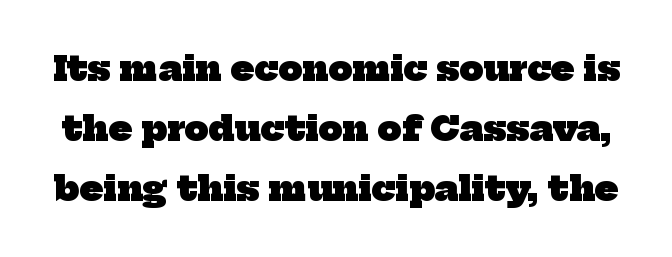
{"serif": "yes", "bold": "yes", "weight": "heavy", "width": "normal", "stroke_contrast": "low", "x_height": "medium", "monospaced": "no", "underline": "no", "line_spacing_ratio": 1.76, "letter_spacing": "normal", "letter_spacing_em": 0.0, "glyph_px": 34}
